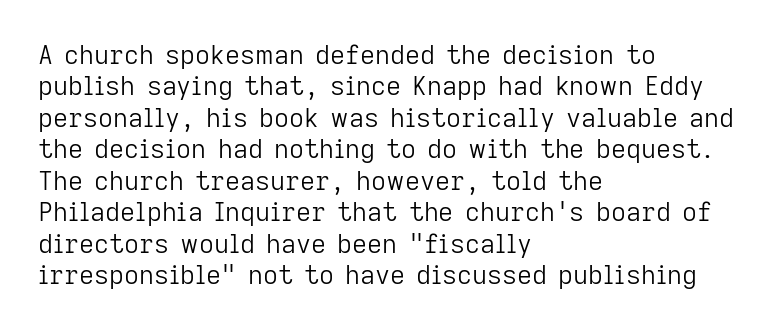
The image shows 26 px text type, upright; set left-aligned, line spacing 1.21x, normal letter spacing, not underlined.
